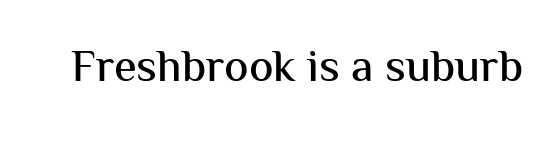
Is this a fixed-width face? No — the glyphs have proportional, varying widths. The rendering keeps characters at their native spacing. The designer went with a sans here, leaving each stem footless. Posture: upright roman. The strip under each line holds only bare page.
